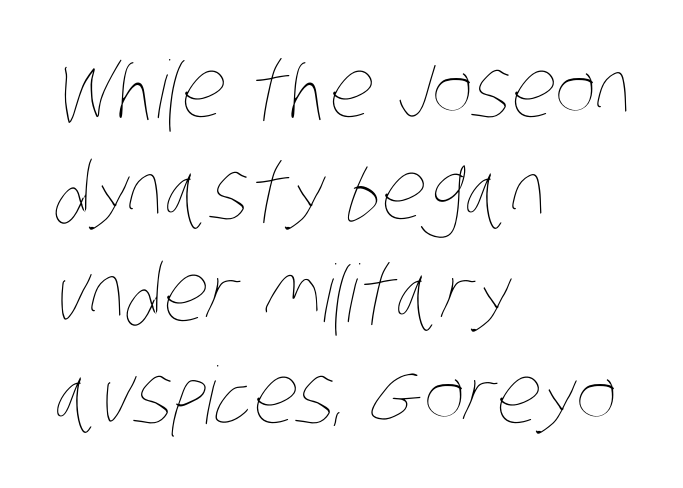
The image shows 79 px thin, condensed type; set left-aligned, normal line spacing (1.29x), normal letter spacing, not underlined; low stroke contrast and a large x-height.
